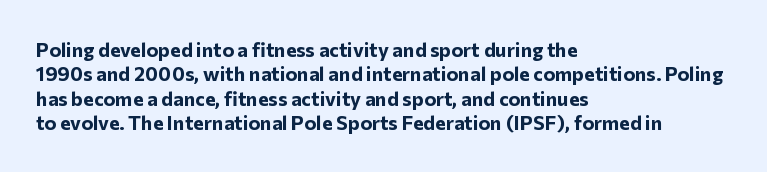
{"italic": "no", "bold": "yes", "underline": "no", "align": "left", "line_spacing_ratio": 1.22, "letter_spacing": "normal", "letter_spacing_em": 0.0, "glyph_px": 20}
